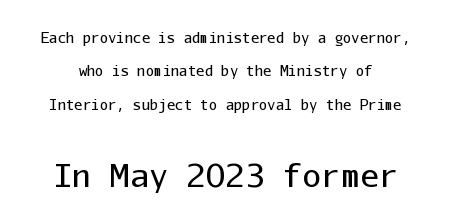
Q: Is the text bold? A: No.
Q: Is the text italic (slanted)? A: No, it is upright.
Q: Is the typeface a serif or a sans-serif typeface? A: Sans-serif.
Q: Is the text underlined? A: No.
Q: Is the spacing between letters normal or unusually wide? A: Normal.
Q: Is the spacing between lines tight, normal or loose? A: Loose.
Q: Which block of text is set in a larger size, the first (top) or the second (bottom)? A: The second (bottom) one.
Q: Width (condensed, normal, or wide)? A: Normal.
Q: Stroke contrast? A: Low.
Q: x-height? A: Medium.
Q: Monospaced? A: Yes.
